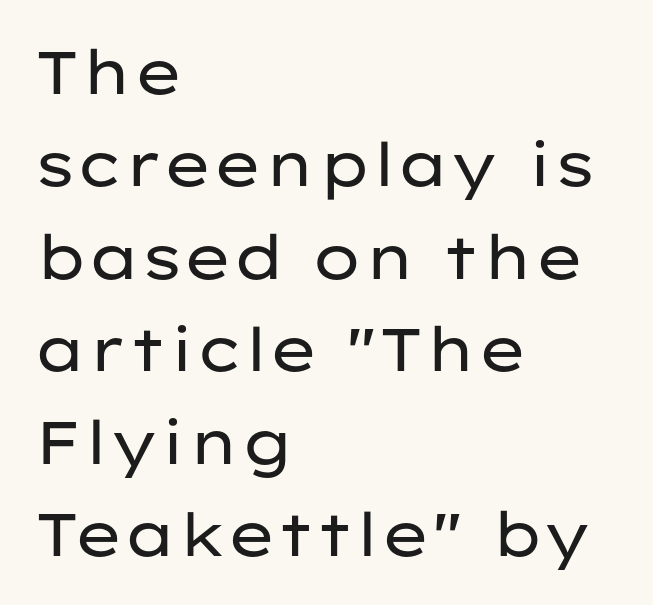
Q: Is the text bold? A: No.
Q: Is the text italic (slanted)? A: No, it is upright.
Q: Is the typeface a serif or a sans-serif typeface? A: Sans-serif.
Q: Is the text underlined? A: No.
Q: How is the paragraph aligned? A: Left-aligned.
Q: Is the spacing between letters normal or unusually wide? A: Normal.
Q: Is the spacing between lines tight, normal or loose? A: Normal.
Q: Width (condensed, normal, or wide)? A: Wide.
Q: Stroke contrast? A: Low.
Q: x-height? A: Medium.
Q: Monospaced? A: No.
